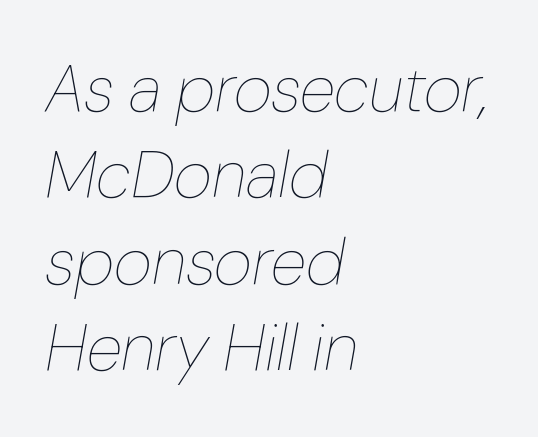
{"italic": "yes", "lean": "right", "slant_degrees": 10, "bold": "no", "weight": "thin", "width": "normal", "stroke_contrast": "low", "x_height": "medium", "monospaced": "no", "underline": "no", "align": "left", "line_spacing": "normal", "line_spacing_ratio": 1.31, "letter_spacing": "normal", "letter_spacing_em": 0.0, "glyph_px": 66}
